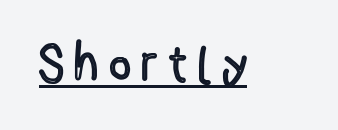
{"italic": "no", "width": "condensed", "x_height": "medium", "monospaced": "no", "underline": "yes", "letter_spacing": "wide", "letter_spacing_em": 0.24, "glyph_px": 51}
